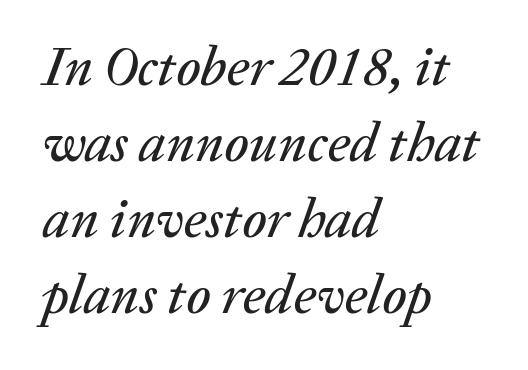
The block of text has a typical density, with ordinary space between rows. A typesetter would mark this as italic. Letter spacing: default. These lines are set flush left with a ragged right edge.
